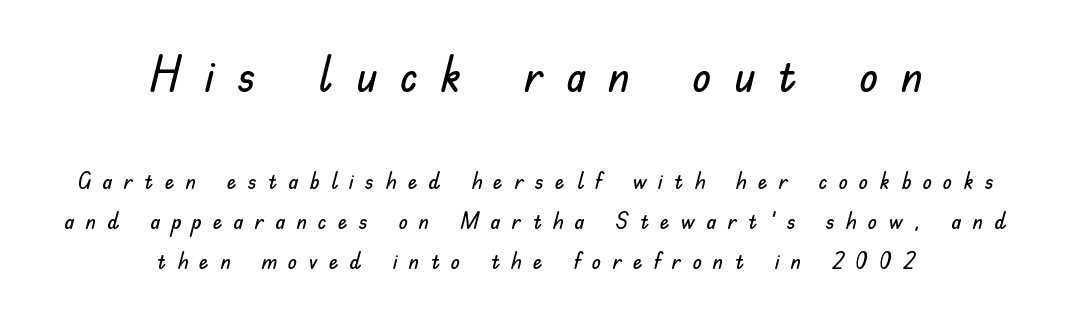
The image shows 49 px sans-serif type; set centered, normal line spacing (1.68x), unusually wide letter spacing (+0.47 em), not underlined; the first (top) block is 2.04x larger; low stroke contrast and a small x-height.
